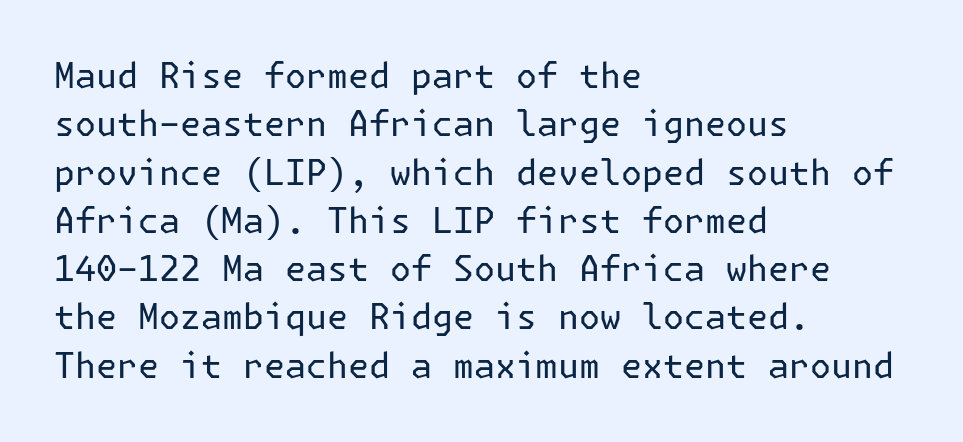
Default kerning and tracking; the words read as compact shapes. No feet cap the strokes, marking this as sans-serif type. Compared with a centered layout, this one pins lines to the left instead. Plain, unruled lines of type.
